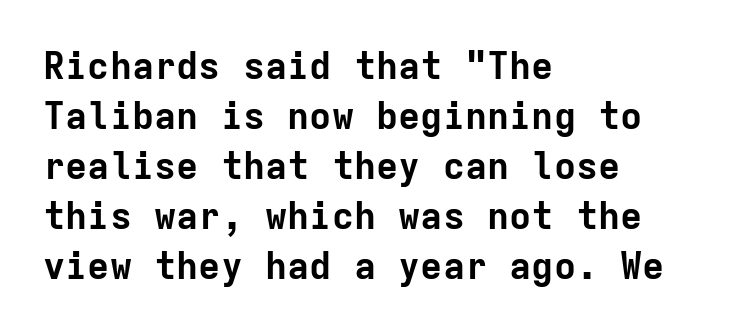
Leftover space on each line is placed entirely after the last word. What kind of face is this? One without serifs — a sans. Fixed-width glyphs throughout — classic coding-font behaviour. Is there much room between lines? A standard amount, neither cramped nor airy.
